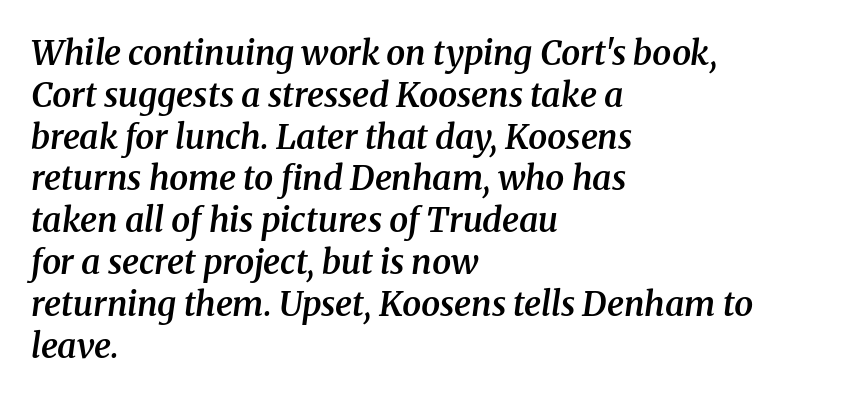
{"serif": "yes", "italic": "yes", "lean": "right", "slant_degrees": 8, "bold": "semi", "weight": "semibold", "width": "normal", "stroke_contrast": "medium", "x_height": "medium", "monospaced": "no", "underline": "no", "align": "left", "line_spacing_ratio": 1.23, "letter_spacing": "normal", "letter_spacing_em": 0.0, "glyph_px": 34}
